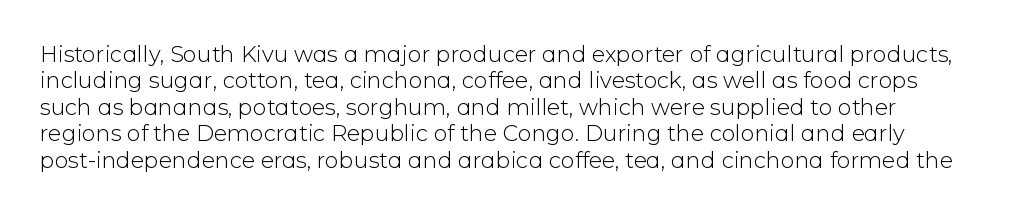
The image shows 22 px text type, upright; set line spacing 1.2x, normal letter spacing, not underlined.
